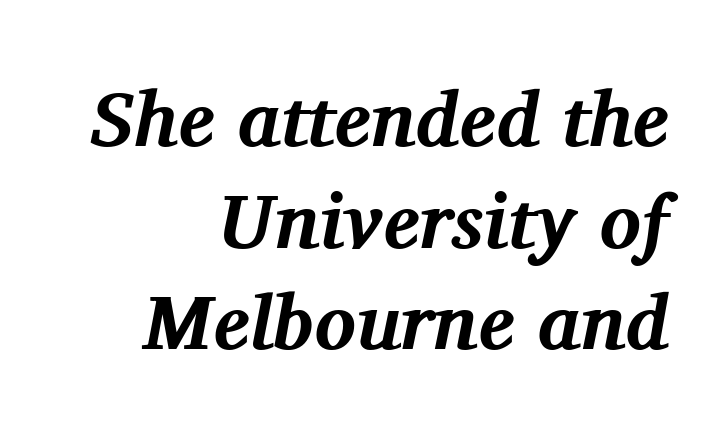
The image shows 77 px bold serif type, italic (leaning right); set right-aligned, normal line spacing (1.32x), normal letter spacing, not underlined; medium stroke contrast and a medium x-height.
